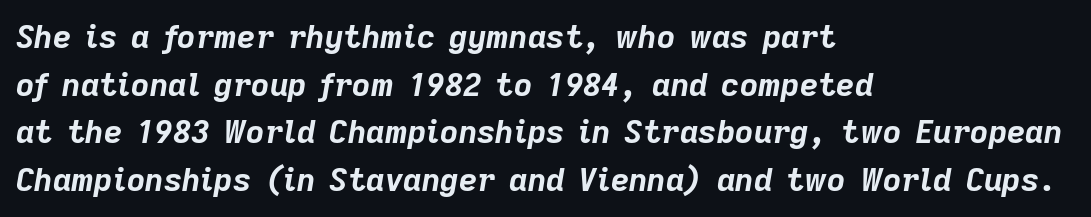
The passage shown is typed in a proportional face where columns would drift. The gaps between neighbouring characters are ordinary and unremarkable. Lines of text with bare space underneath. Is the type bold? Yes — the strokes are clearly thick and heavy. A typesetter would mark this as italic.
